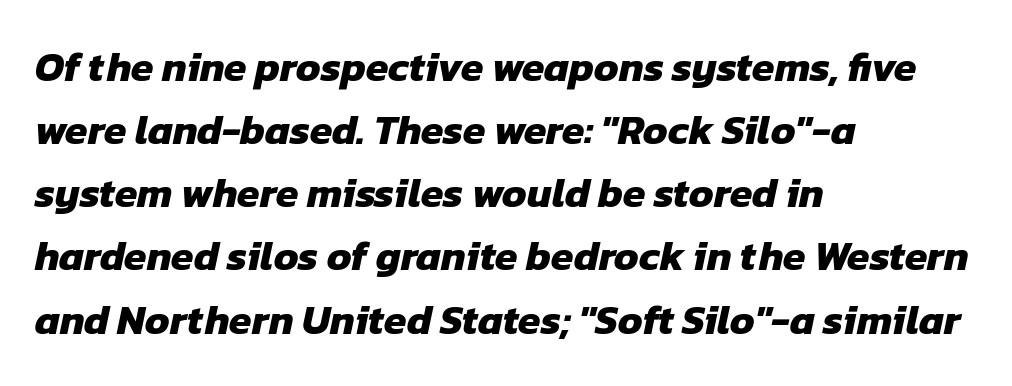
Q: Is the text bold? A: Yes.
Q: Is the typeface a serif or a sans-serif typeface? A: Sans-serif.
Q: Is the text underlined? A: No.
Q: How is the paragraph aligned? A: Left-aligned.
Q: Is the spacing between letters normal or unusually wide? A: Normal.
Q: Is the spacing between lines tight, normal or loose? A: Normal.
Q: Width (condensed, normal, or wide)? A: Normal.
Q: Stroke contrast? A: Low.
Q: x-height? A: Medium.
Q: Monospaced? A: No.
